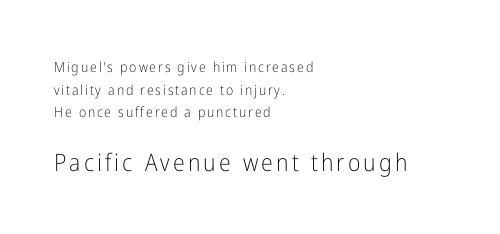
Q: Is the text bold? A: No.
Q: Is the text italic (slanted)? A: No, it is upright.
Q: Is the text underlined? A: No.
Q: How is the paragraph aligned? A: Left-aligned.
Q: Is the spacing between lines tight, normal or loose? A: Normal.
Q: Which block of text is set in a larger size, the first (top) or the second (bottom)? A: The second (bottom) one.
